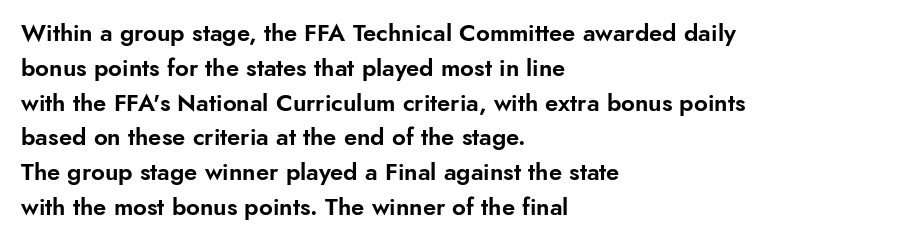
The image shows 24 px text type, upright; set left-aligned, normal line spacing (1.45x), normal letter spacing, not underlined.
